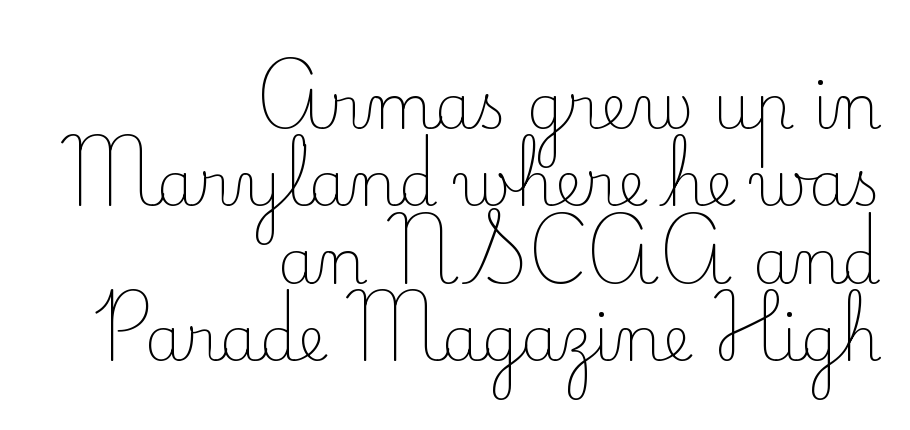
The image shows 62 px light serif type, upright; set right-aligned, normal line spacing (1.25x), normal letter spacing, not underlined; low stroke contrast and a small x-height.
